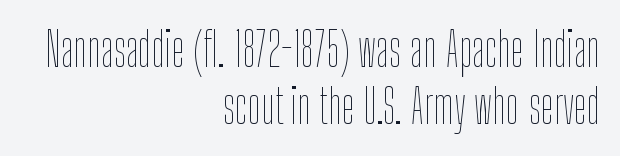
Q: Is the text bold? A: No.
Q: Is the text italic (slanted)? A: No, it is upright.
Q: Is the text underlined? A: No.
Q: How is the paragraph aligned? A: Right-aligned.
Q: Is the spacing between letters normal or unusually wide? A: Normal.
Q: Width (condensed, normal, or wide)? A: Condensed.
Q: Stroke contrast? A: Low.
Q: x-height? A: Medium.
Q: Monospaced? A: No.
